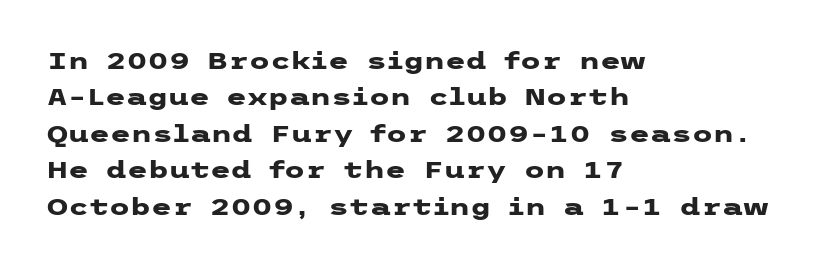
The designer left line spacing at the default. The horizontal fit of the characters is conventional and even. The specimen reads as upright at a glance. The passage shown is not underscored anywhere. The letters are bold, with thick, heavy strokes.
